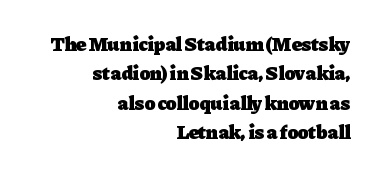
Short note: letters normally spaced. Typeset ragged left — the right edge is the straight one. The rendering uses a moderate line-height, typical for paragraphs. Does the weight exceed regular? Yes, all the way to bold.
